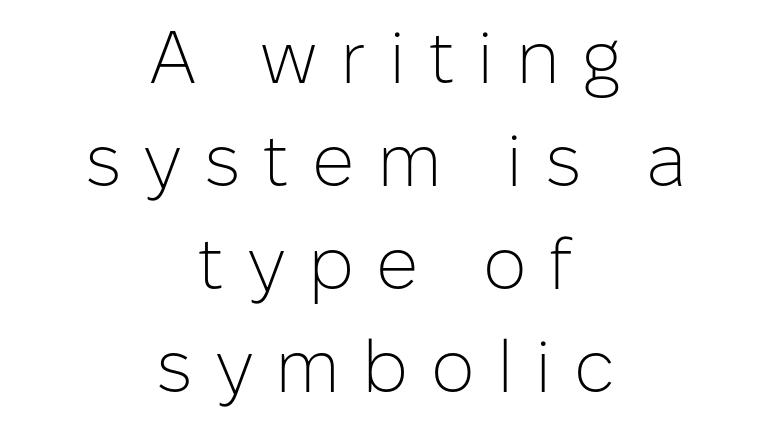
Q: Is the text bold? A: No.
Q: Is the text italic (slanted)? A: No, it is upright.
Q: Is the typeface a serif or a sans-serif typeface? A: Sans-serif.
Q: Is the text underlined? A: No.
Q: How is the paragraph aligned? A: Centered.
Q: Is the spacing between letters normal or unusually wide? A: Unusually wide.
Q: Is the spacing between lines tight, normal or loose? A: Normal.
Q: Width (condensed, normal, or wide)? A: Normal.
Q: Stroke contrast? A: Low.
Q: x-height? A: Medium.
Q: Monospaced? A: No.
